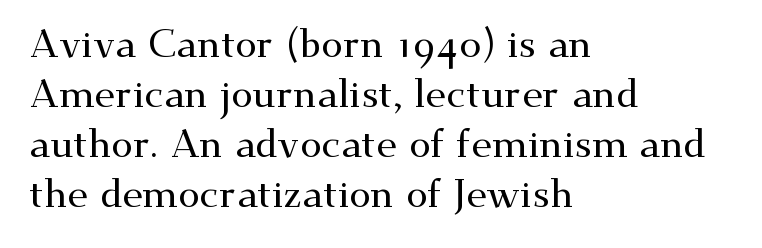
{"serif": "yes", "italic": "no", "width": "wide", "stroke_contrast": "medium", "x_height": "small", "monospaced": "no", "underline": "no", "align": "left", "line_spacing": "normal", "line_spacing_ratio": 1.28, "letter_spacing": "normal", "letter_spacing_em": 0.0, "glyph_px": 39}
